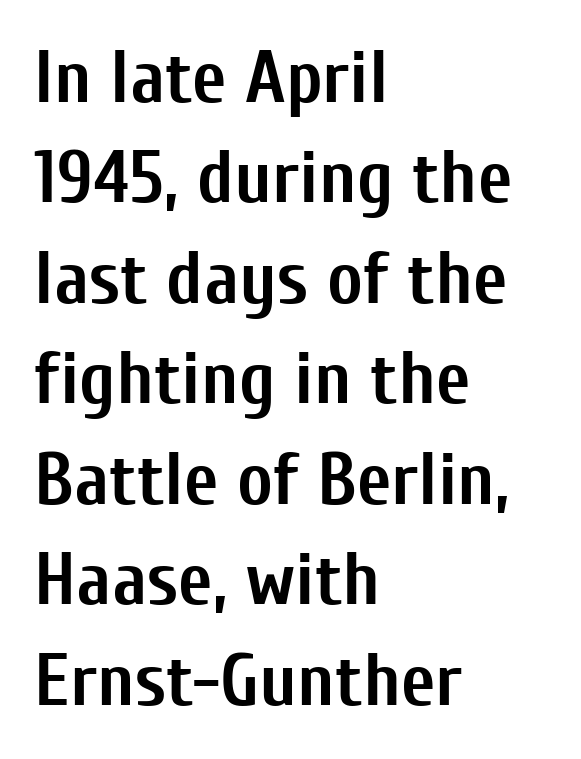
{"serif": "no", "italic": "no", "bold": "yes", "weight": "semibold", "width": "condensed", "stroke_contrast": "low", "x_height": "medium", "monospaced": "no", "underline": "no", "align": "left", "line_spacing": "normal", "line_spacing_ratio": 1.34, "letter_spacing": "normal", "letter_spacing_em": 0.0, "glyph_px": 75}
